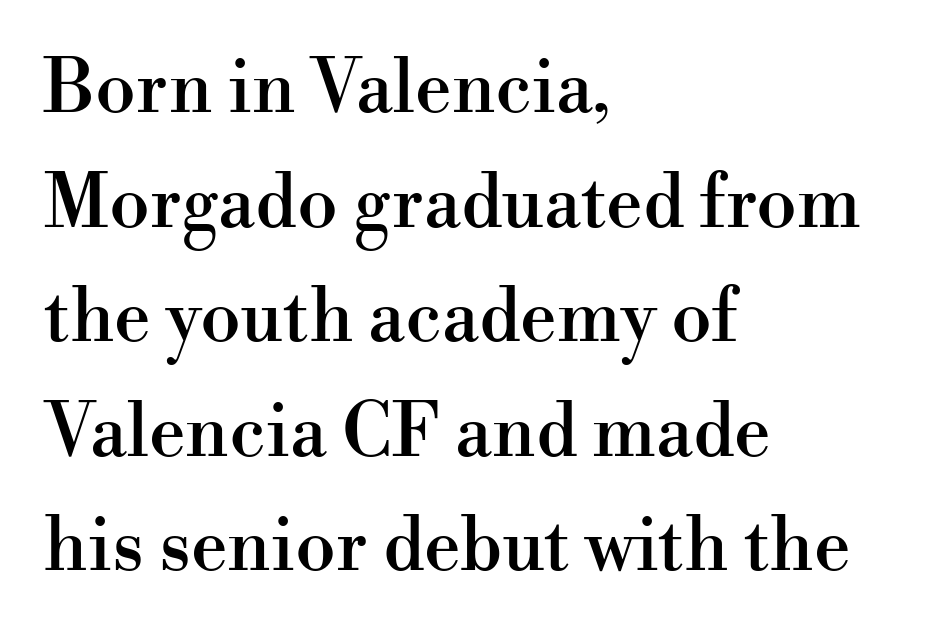
{"serif": "yes", "italic": "no", "width": "normal", "stroke_contrast": "high", "x_height": "small", "monospaced": "no", "underline": "no", "align": "left", "line_spacing": "normal", "line_spacing_ratio": 1.57, "letter_spacing": "normal", "letter_spacing_em": 0.0, "glyph_px": 73}
